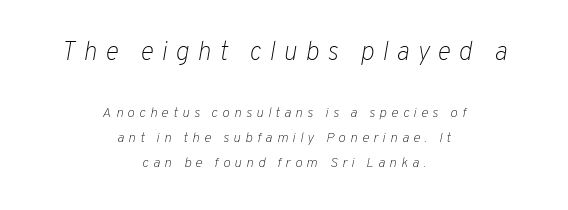
{"italic": "yes", "lean": "right", "slant_degrees": 10, "bold": "no", "underline": "no", "align": "center", "line_spacing_ratio": 1.78, "letter_spacing": "wide", "letter_spacing_em": 0.31, "larger_block": "first", "size_ratio": 1.86, "glyph_px": 26}
